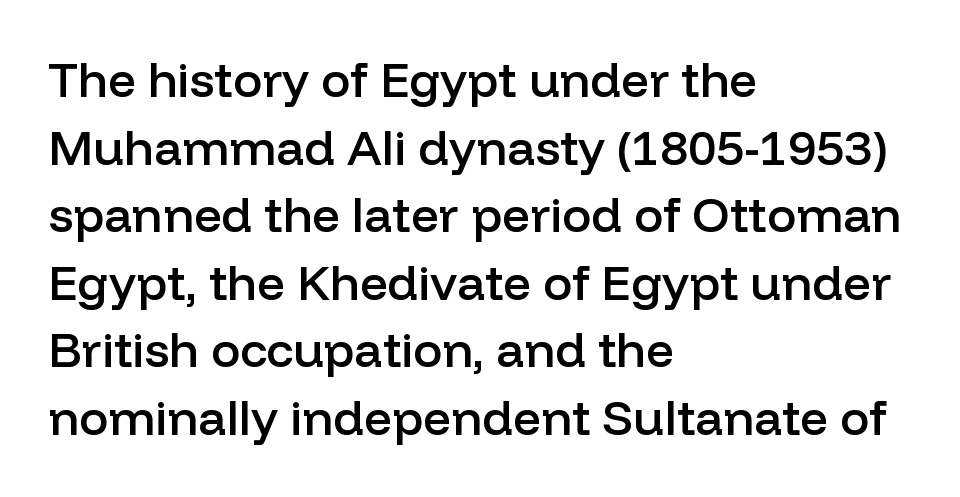
The image shows 49 px semibold sans-serif type, upright; set left-aligned, normal line spacing (1.38x), normal letter spacing, not underlined; low stroke contrast and a medium x-height.
